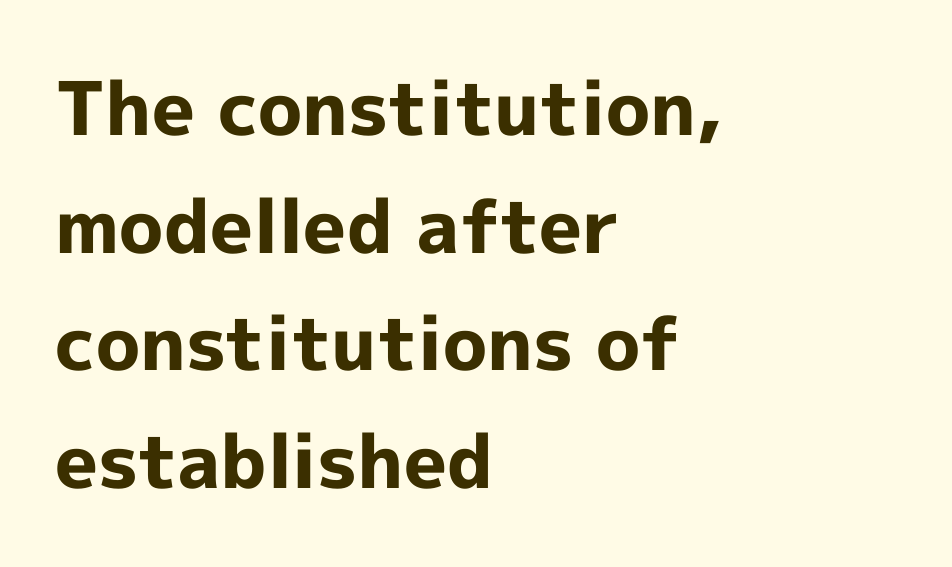
{"serif": "no", "italic": "no", "bold": "yes", "weight": "bold", "width": "normal", "x_height": "medium", "monospaced": "no", "underline": "no", "align": "left", "line_spacing": "normal", "line_spacing_ratio": 1.59, "letter_spacing": "normal", "letter_spacing_em": 0.0, "glyph_px": 74}
